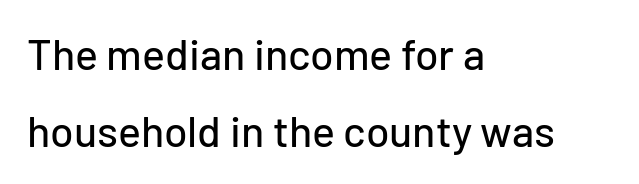
Q: Is the text italic (slanted)? A: No, it is upright.
Q: Is the typeface a serif or a sans-serif typeface? A: Sans-serif.
Q: Is the text underlined? A: No.
Q: How is the paragraph aligned? A: Left-aligned.
Q: Is the spacing between letters normal or unusually wide? A: Normal.
Q: Width (condensed, normal, or wide)? A: Normal.
Q: Stroke contrast? A: Low.
Q: x-height? A: Medium.
Q: Monospaced? A: No.
